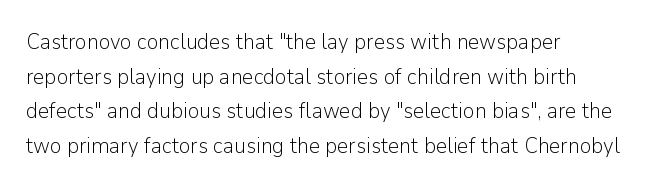
The image shows 22 px text type, upright; set left-aligned, normal line spacing (1.57x), normal letter spacing, not underlined.
